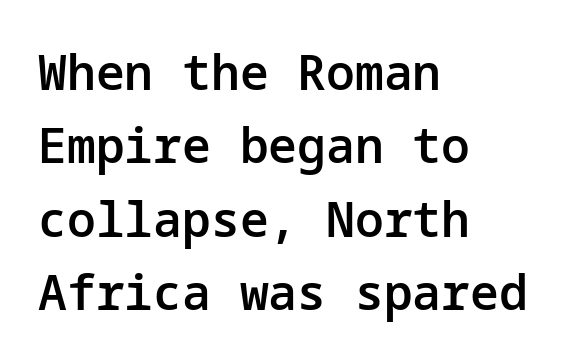
If you measured baseline to baseline, you'd find a middling distance. The ragged edge is on the right, which tells us the setting is flush left. What kind of face is this? One without serifs — a sans. Do the letters lean? They stand straight.
